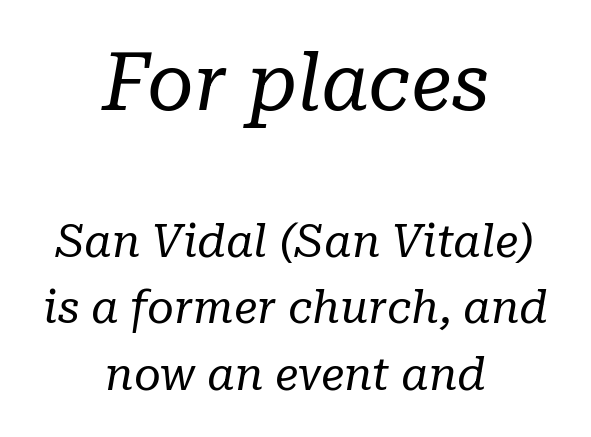
Q: Is the text bold? A: No.
Q: Is the text italic (slanted)? A: Yes, it leans right by about 10 degrees.
Q: Is the typeface a serif or a sans-serif typeface? A: Serif.
Q: Is the text underlined? A: No.
Q: How is the paragraph aligned? A: Centered.
Q: Is the spacing between letters normal or unusually wide? A: Normal.
Q: Is the spacing between lines tight, normal or loose? A: Normal.
Q: Which block of text is set in a larger size, the first (top) or the second (bottom)? A: The first (top) one.
Q: Width (condensed, normal, or wide)? A: Normal.
Q: Stroke contrast? A: Low.
Q: x-height? A: Medium.
Q: Monospaced? A: No.
